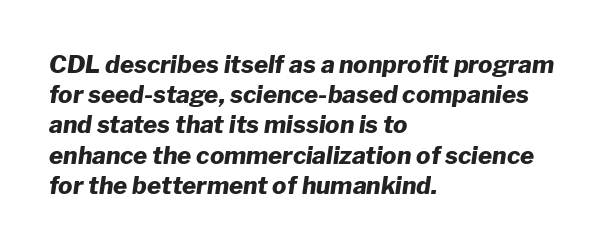
The image shows 24 px bold type, italic (leaning right); set left-aligned, normal line spacing (1.26x), normal letter spacing, not underlined.
